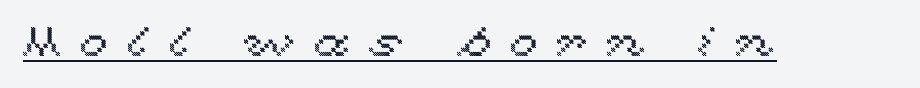
Q: Is the text italic (slanted)? A: Yes.
Q: Is the text underlined? A: Yes.
Q: Is the spacing between letters normal or unusually wide? A: Unusually wide.
Q: Width (condensed, normal, or wide)? A: Wide.
Q: x-height? A: Medium.
Q: Monospaced? A: No.
